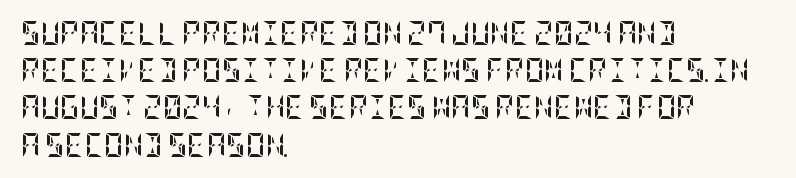
{"italic": "no", "bold": "yes", "underline": "no", "align": "left", "line_spacing": "normal", "line_spacing_ratio": 1.55, "letter_spacing": "normal", "letter_spacing_em": 0.0, "glyph_px": 24}
